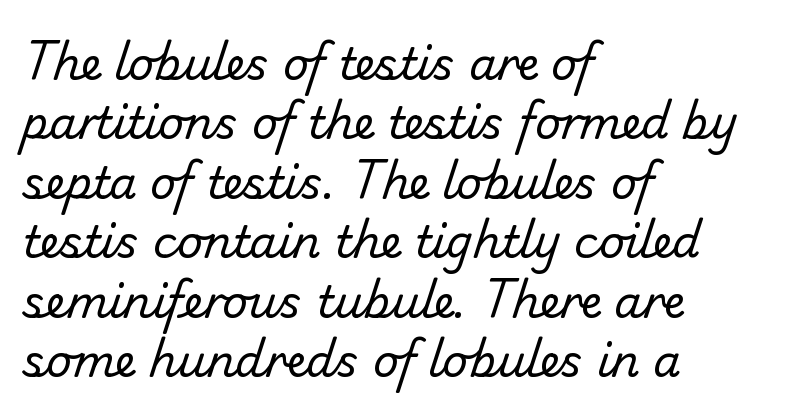
{"serif": "no", "bold": "no", "weight": "regular", "width": "normal", "stroke_contrast": "low", "x_height": "small", "monospaced": "no", "underline": "no", "align": "left", "line_spacing": "normal", "line_spacing_ratio": 1.35, "letter_spacing": "normal", "letter_spacing_em": 0.0, "glyph_px": 44}
